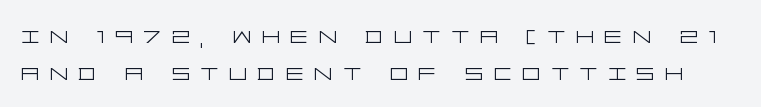
The image shows 28 px light, wide sans-serif type, upright; set normal line spacing (1.31x), unusually wide letter spacing (+0.38 em), not underlined; low stroke contrast and a large x-height.
